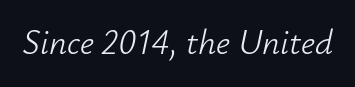
Designer's note — italics engaged. Each stroke keeps to a modest, everyday thickness or less. Compared with typical body copy, the letter spacing here is the same. Think of a printed novel: that variable character pitch is what you see here.
